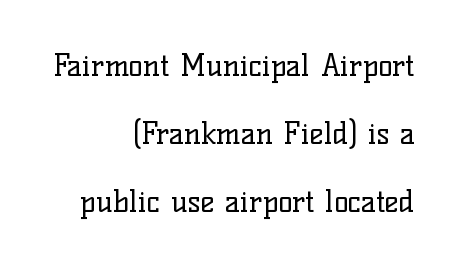
The image shows 30 px regular-weight serif type, upright; set right-aligned, loose line spacing (2.26x), normal letter spacing, not underlined; low stroke contrast and a medium x-height.
